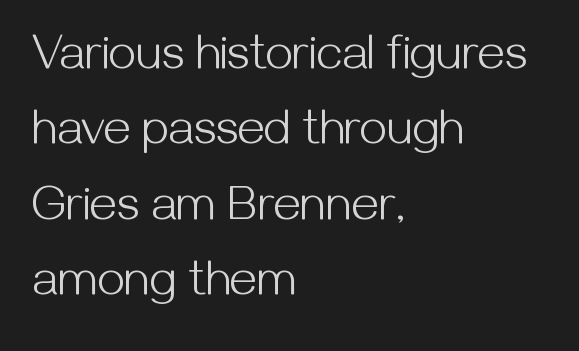
The type sits square on the baseline with zero lean. In terms of letterspacing, this is plain default setting. This is sans-serif lettering, the kind often seen on screens and signage. Looks like regular typesetting: each glyph gets only the width it needs.
